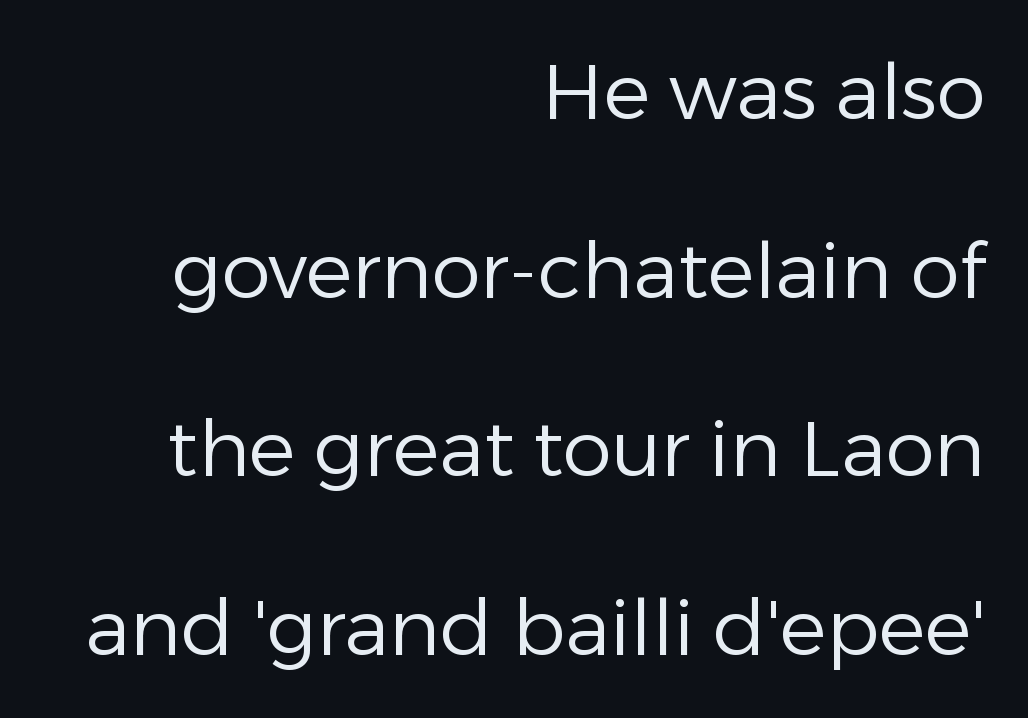
Compared with a typical body face, this is equally light or lighter still. Font category for this specimen: sans-serif. Type without underlining. Note the varied advance widths — an 'i' is clearly narrower than an 'm'.
